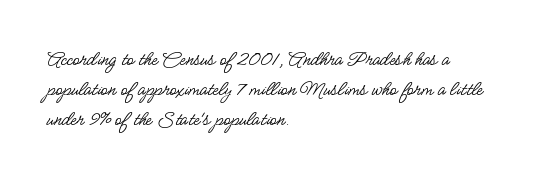
The letterforms sit shoulder to shoulder at normal distance. The space directly below the letters is spotless. Counters stay open thanks to moderate or lighter strokes. The vertical gap from one line to the next is medium. The ragged edge is on the right, which tells us the setting is flush left.
